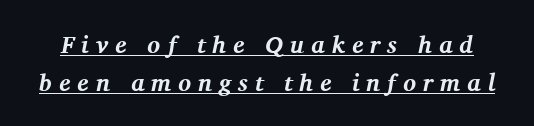
The image shows 24 px bold type, italic (leaning right); set normal line spacing (1.57x), unusually wide letter spacing (+0.29 em), underlined.
